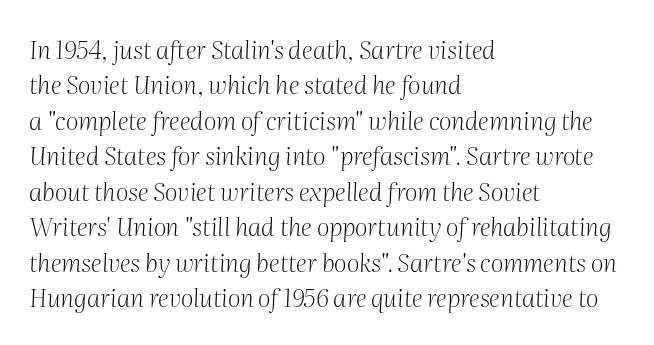
{"italic": "yes", "lean": "right", "slant_degrees": 2, "bold": "no", "underline": "no", "align": "left", "line_spacing": "normal", "line_spacing_ratio": 1.42, "letter_spacing": "normal", "letter_spacing_em": 0.0, "glyph_px": 25}
